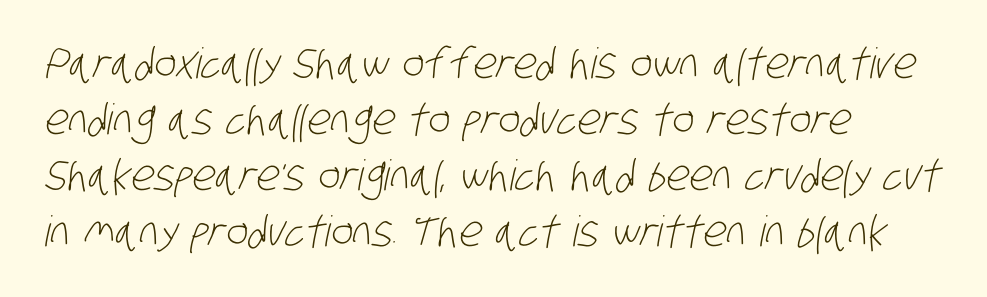
Q: Is the text bold? A: No.
Q: Is the typeface a serif or a sans-serif typeface? A: Sans-serif.
Q: Is the text underlined? A: No.
Q: How is the paragraph aligned? A: Left-aligned.
Q: Is the spacing between letters normal or unusually wide? A: Normal.
Q: Is the spacing between lines tight, normal or loose? A: Normal.
Q: Width (condensed, normal, or wide)? A: Condensed.
Q: Stroke contrast? A: Low.
Q: x-height? A: Large.
Q: Monospaced? A: No.
